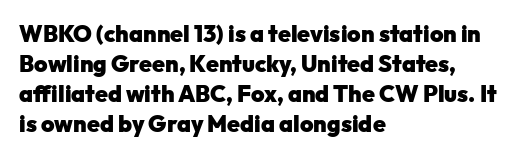
{"italic": "no", "bold": "yes", "underline": "no", "align": "left", "line_spacing": "normal", "line_spacing_ratio": 1.3, "letter_spacing": "normal", "letter_spacing_em": 0.0, "glyph_px": 23}
